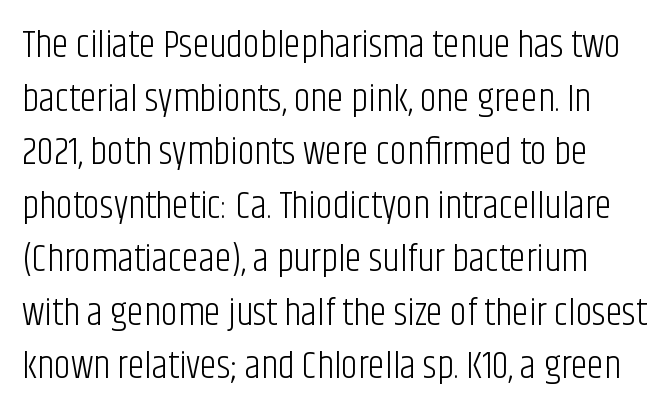
{"serif": "no", "italic": "no", "bold": "no", "weight": "light", "width": "condensed", "stroke_contrast": "low", "x_height": "large", "monospaced": "no", "underline": "no", "line_spacing": "normal", "line_spacing_ratio": 1.41, "letter_spacing": "normal", "letter_spacing_em": 0.0, "glyph_px": 38}
